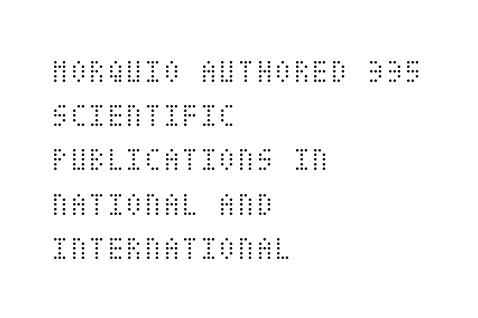
The gaps between neighbouring characters are ordinary and unremarkable. Underline: absent. No heavy texture on the line: the type isn't bold. The vertical gap from one line to the next is medium. Tall strokes in this sample are plumb rather than angled. These lines are set flush left with a ragged right edge.
